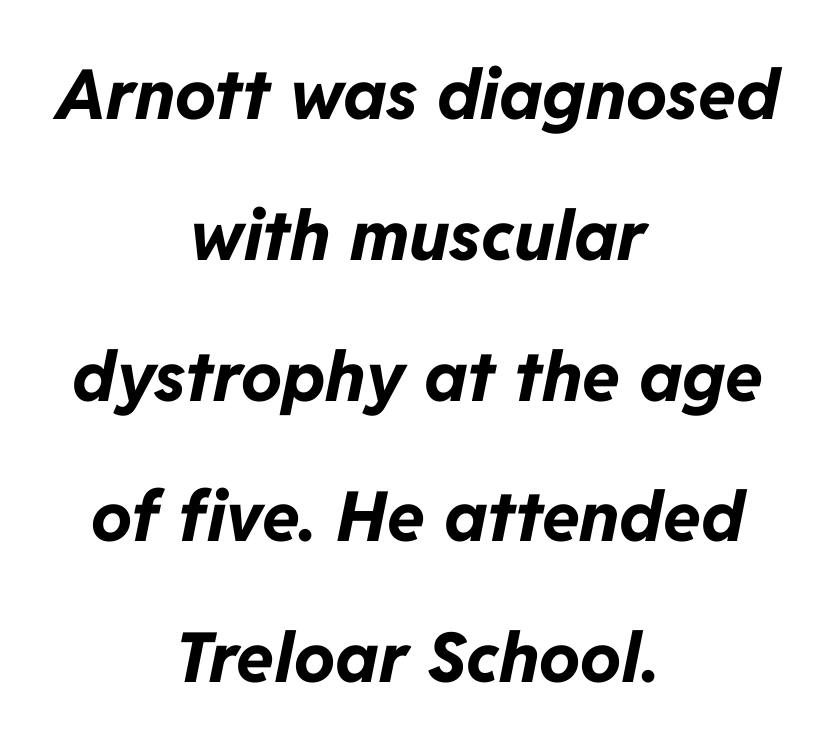
{"italic": "yes", "lean": "right", "slant_degrees": 11, "bold": "yes", "weight": "bold", "width": "normal", "stroke_contrast": "low", "x_height": "medium", "monospaced": "no", "underline": "no", "align": "center", "line_spacing": "loose", "line_spacing_ratio": 2.04, "letter_spacing": "normal", "letter_spacing_em": 0.0, "glyph_px": 69}
